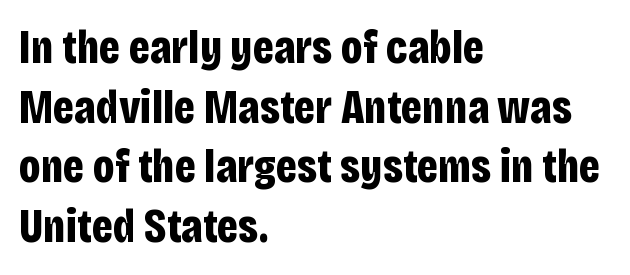
Q: Is the text bold? A: Yes.
Q: Is the text italic (slanted)? A: No, it is upright.
Q: Is the typeface a serif or a sans-serif typeface? A: Sans-serif.
Q: Is the text underlined? A: No.
Q: How is the paragraph aligned? A: Left-aligned.
Q: Is the spacing between letters normal or unusually wide? A: Normal.
Q: Is the spacing between lines tight, normal or loose? A: Normal.
Q: Width (condensed, normal, or wide)? A: Condensed.
Q: Stroke contrast? A: Low.
Q: x-height? A: Large.
Q: Monospaced? A: No.
